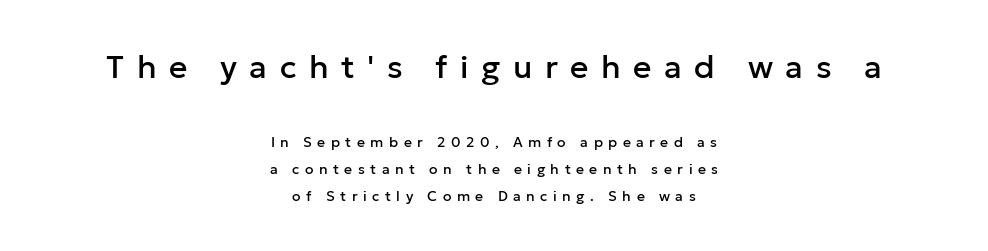
Q: Is the text italic (slanted)? A: No, it is upright.
Q: Is the typeface a serif or a sans-serif typeface? A: Sans-serif.
Q: Is the text underlined? A: No.
Q: How is the paragraph aligned? A: Centered.
Q: Is the spacing between letters normal or unusually wide? A: Unusually wide.
Q: Is the spacing between lines tight, normal or loose? A: Loose.
Q: Which block of text is set in a larger size, the first (top) or the second (bottom)? A: The first (top) one.
Q: Width (condensed, normal, or wide)? A: Normal.
Q: Stroke contrast? A: Low.
Q: x-height? A: Medium.
Q: Monospaced? A: No.
